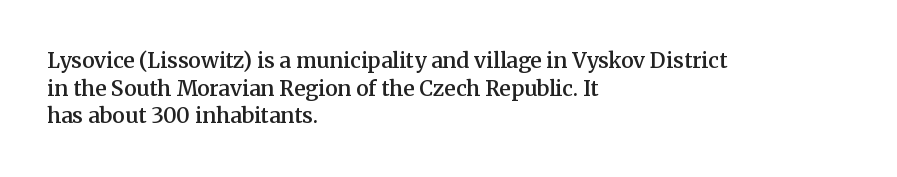
The image shows 21 px text type, upright; set left-aligned, normal line spacing (1.32x), normal letter spacing, not underlined.
